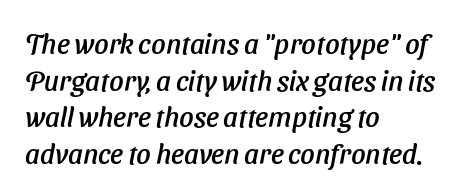
The image shows 28 px text type; set left-aligned, normal line spacing (1.31x), normal letter spacing, not underlined; low stroke contrast and a medium x-height.
